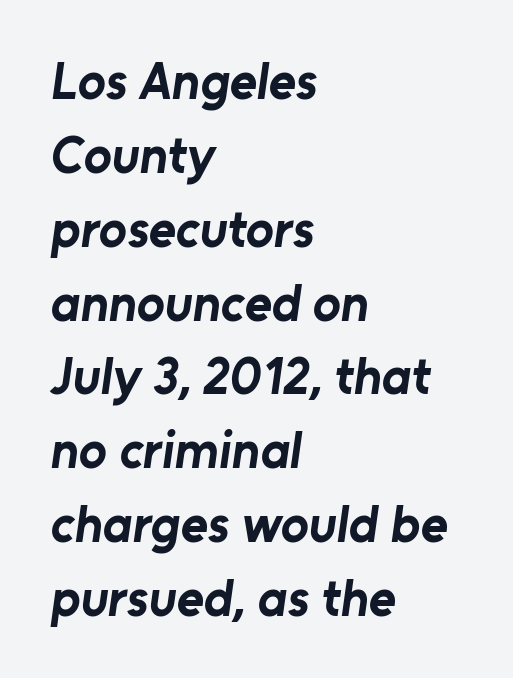
This is sans-serif lettering, the kind often seen on screens and signage. Vertical spacing — default. These words are printed bold, with thick strokes throughout. Nothing unusual about the tracking: characters are spaced as the font intends.
